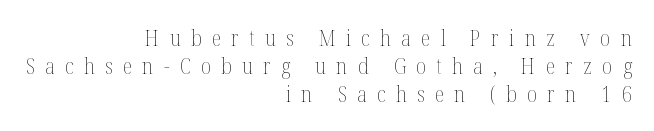
{"italic": "no", "bold": "no", "underline": "no", "align": "right", "line_spacing": "normal", "line_spacing_ratio": 1.27, "letter_spacing": "wide", "letter_spacing_em": 0.47, "glyph_px": 22}
